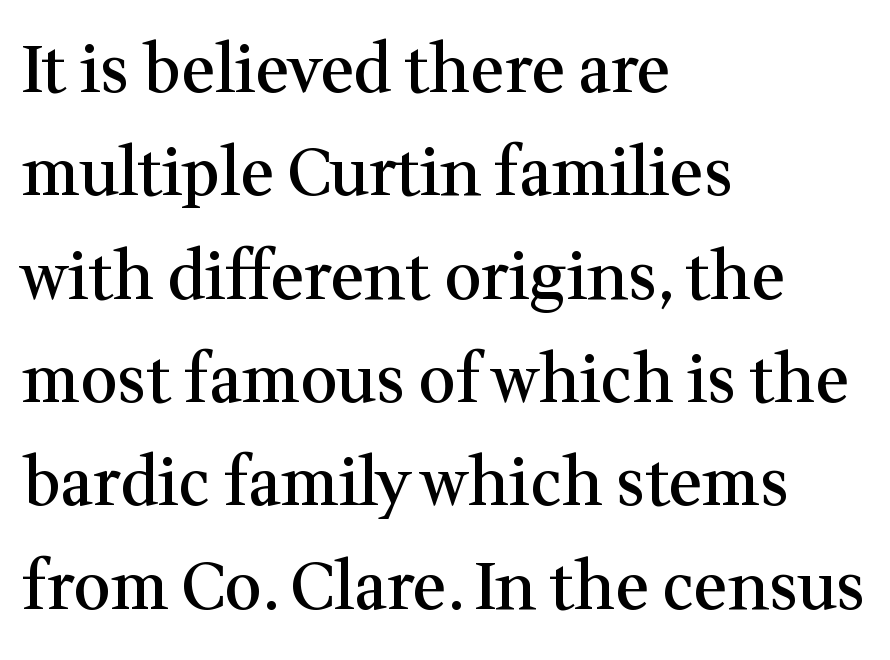
Q: Is the text bold? A: Semi-bold.
Q: Is the text italic (slanted)? A: No, it is upright.
Q: Is the typeface a serif or a sans-serif typeface? A: Serif.
Q: Is the text underlined? A: No.
Q: How is the paragraph aligned? A: Left-aligned.
Q: Is the spacing between letters normal or unusually wide? A: Normal.
Q: Is the spacing between lines tight, normal or loose? A: Normal.
Q: Width (condensed, normal, or wide)? A: Normal.
Q: Stroke contrast? A: Medium.
Q: x-height? A: Medium.
Q: Monospaced? A: No.
